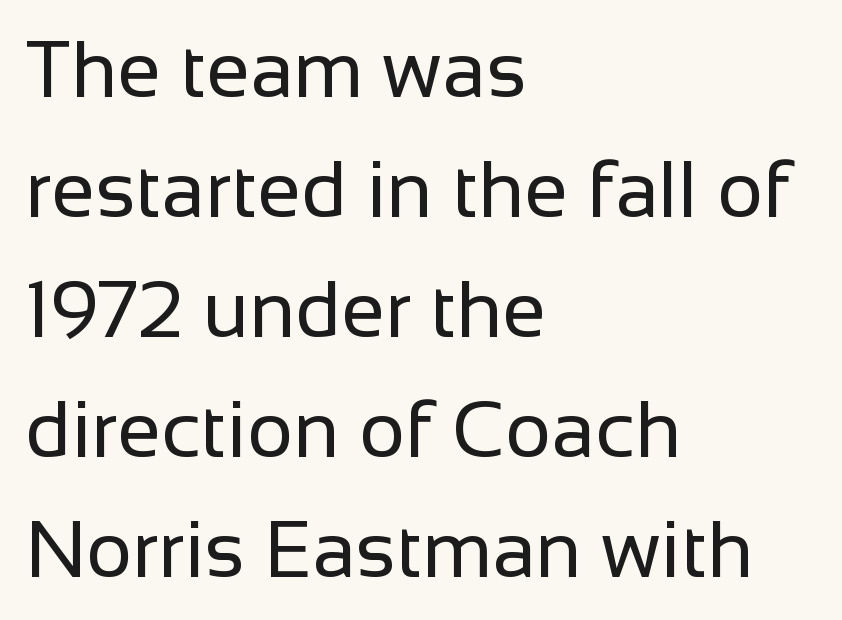
The image shows 79 px regular-weight sans-serif type, upright; set left-aligned, normal line spacing (1.52x), normal letter spacing, not underlined; low stroke contrast and a medium x-height.
